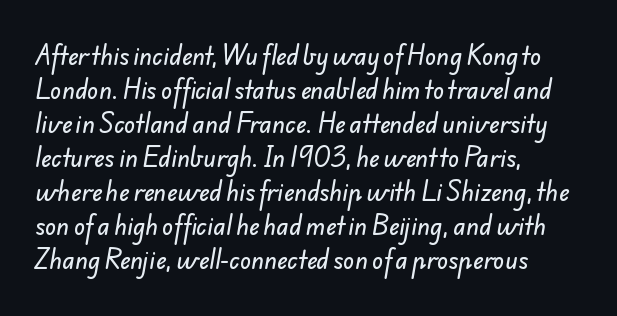
Q: Is the text underlined? A: No.
Q: How is the paragraph aligned? A: Left-aligned.
Q: Is the spacing between letters normal or unusually wide? A: Normal.
Q: Is the spacing between lines tight, normal or loose? A: Normal.
